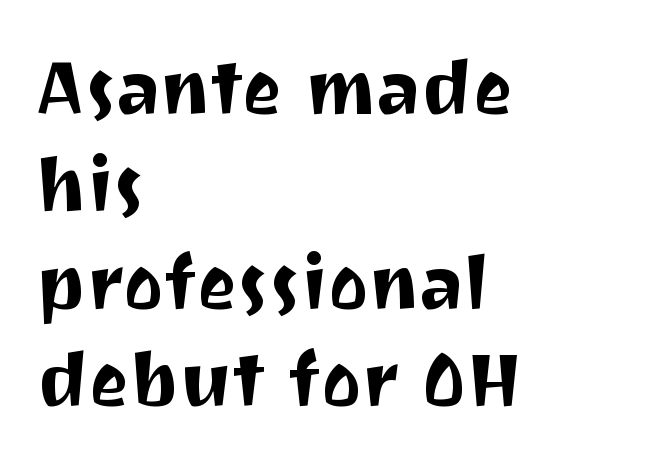
The image shows 76 px sans-serif type, upright; set left-aligned, normal line spacing (1.28x), normal letter spacing, not underlined; medium stroke contrast and a medium x-height.
